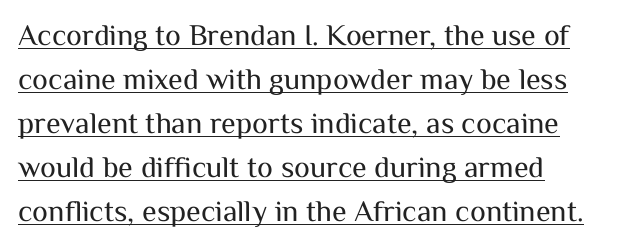
The image shows 30 px regular-weight sans-serif type, upright; set left-aligned, normal line spacing (1.47x), normal letter spacing, underlined; medium stroke contrast and a medium x-height.
